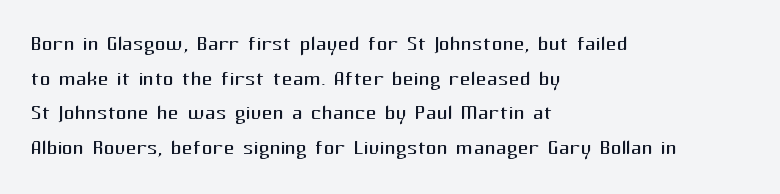
Q: Is the text bold? A: No.
Q: Is the text italic (slanted)? A: No, it is upright.
Q: Is the text underlined? A: No.
Q: How is the paragraph aligned? A: Left-aligned.
Q: Is the spacing between letters normal or unusually wide? A: Normal.
Q: Is the spacing between lines tight, normal or loose? A: Normal.
